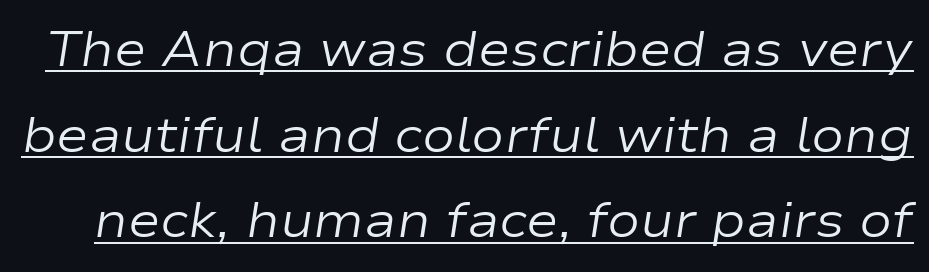
Q: Is the text bold? A: No.
Q: Is the text italic (slanted)? A: Yes, it leans right by about 9 degrees.
Q: Is the text underlined? A: Yes.
Q: Is the spacing between letters normal or unusually wide? A: Normal.
Q: Width (condensed, normal, or wide)? A: Wide.
Q: Stroke contrast? A: Low.
Q: x-height? A: Medium.
Q: Monospaced? A: No.
